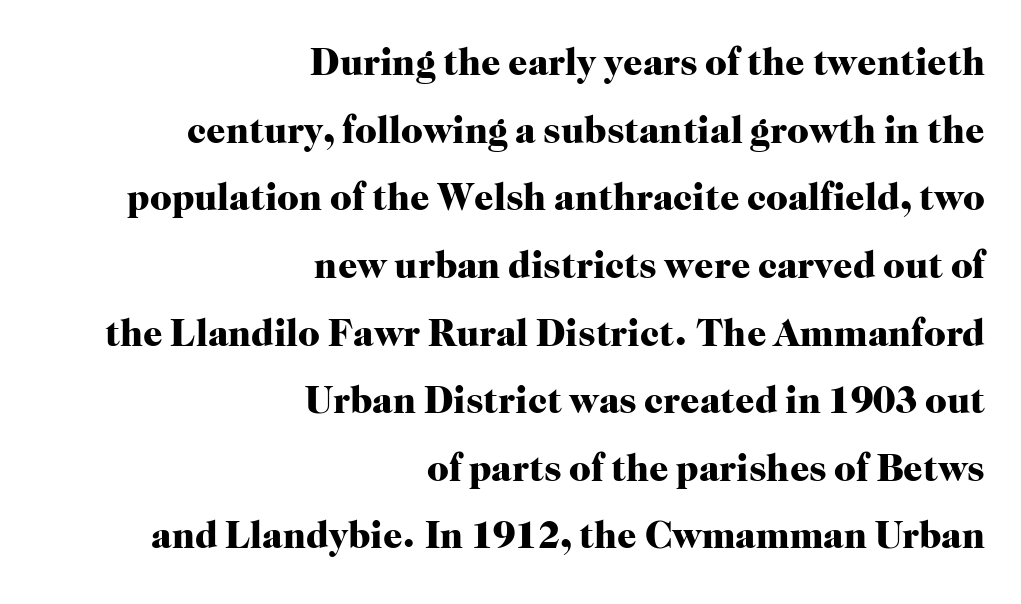
The font family rendered here belongs to the serif group. These lines were composed using upright roman letters. A typesetter would call this proportional, since set widths differ per character. Students, note that the glyphs here touch the page at normal intervals. A dark, heavy texture on the line: the type is bold.
